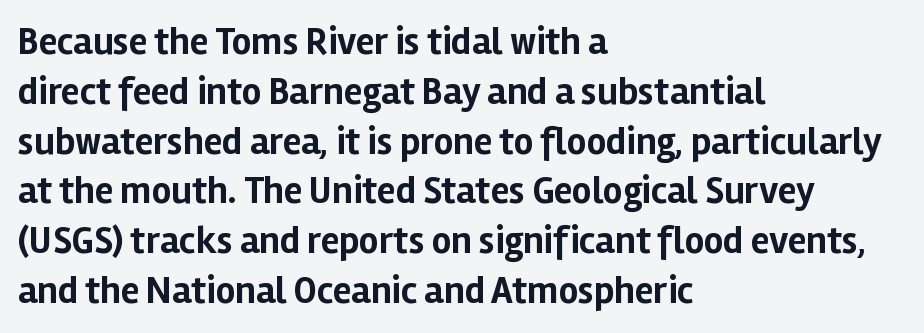
Q: Is the text bold? A: Yes.
Q: Is the text italic (slanted)? A: No, it is upright.
Q: Is the typeface a serif or a sans-serif typeface? A: Sans-serif.
Q: Is the text underlined? A: No.
Q: How is the paragraph aligned? A: Left-aligned.
Q: Is the spacing between letters normal or unusually wide? A: Normal.
Q: Is the spacing between lines tight, normal or loose? A: Normal.
Q: Width (condensed, normal, or wide)? A: Normal.
Q: Stroke contrast? A: Low.
Q: x-height? A: Medium.
Q: Monospaced? A: No.
